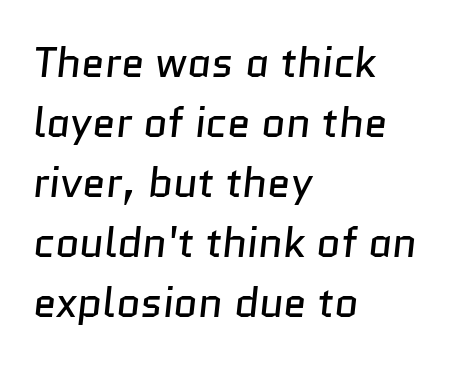
{"serif": "no", "bold": "no", "weight": "regular", "width": "normal", "stroke_contrast": "low", "x_height": "medium", "monospaced": "no", "underline": "no", "align": "left", "line_spacing": "normal", "line_spacing_ratio": 1.43, "letter_spacing": "normal", "letter_spacing_em": 0.0, "glyph_px": 42}
